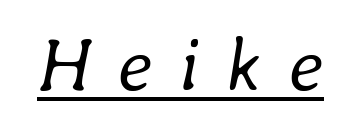
The image shows 76 px regular-weight type, italic (leaning right); set unusually wide letter spacing (+0.34 em), underlined; low stroke contrast and a medium x-height.
